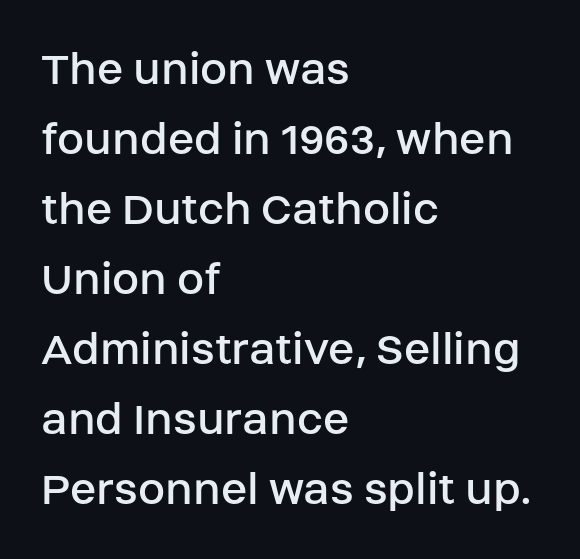
Q: Is the text bold? A: No.
Q: Is the text italic (slanted)? A: No, it is upright.
Q: Is the typeface a serif or a sans-serif typeface? A: Sans-serif.
Q: Is the text underlined? A: No.
Q: How is the paragraph aligned? A: Left-aligned.
Q: Is the spacing between letters normal or unusually wide? A: Normal.
Q: Is the spacing between lines tight, normal or loose? A: Normal.
Q: Width (condensed, normal, or wide)? A: Normal.
Q: Stroke contrast? A: Low.
Q: x-height? A: Large.
Q: Monospaced? A: No.
